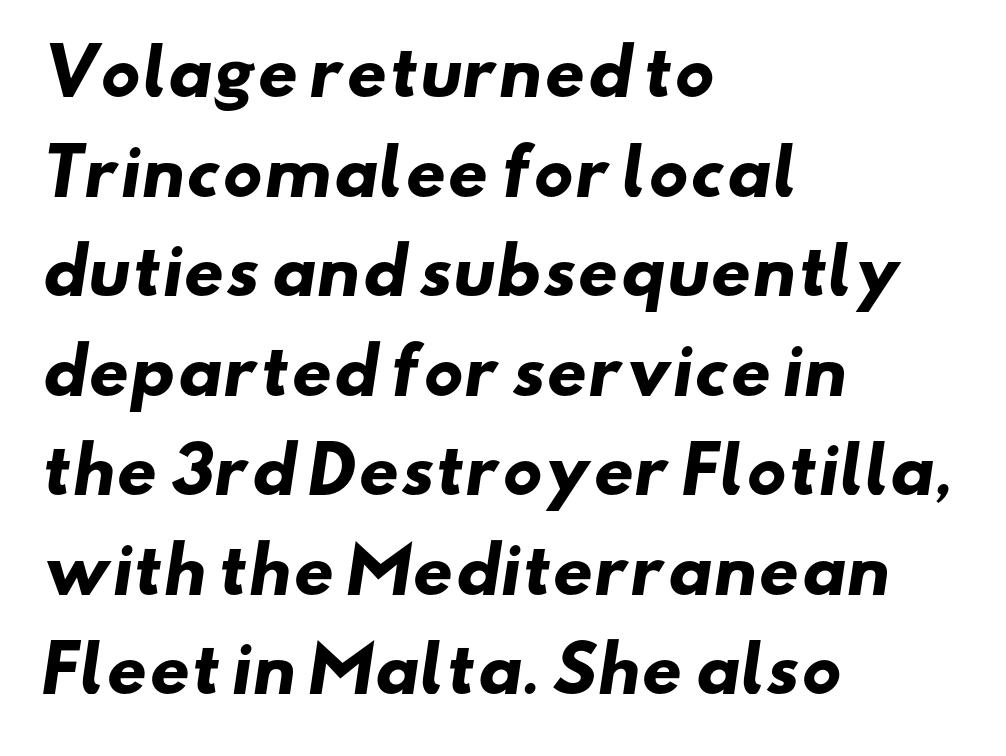
Q: Is the text bold? A: Yes.
Q: Is the typeface a serif or a sans-serif typeface? A: Sans-serif.
Q: Is the text underlined? A: No.
Q: How is the paragraph aligned? A: Left-aligned.
Q: Is the spacing between letters normal or unusually wide? A: Normal.
Q: Is the spacing between lines tight, normal or loose? A: Normal.
Q: Width (condensed, normal, or wide)? A: Wide.
Q: Stroke contrast? A: Low.
Q: x-height? A: Small.
Q: Monospaced? A: No.
